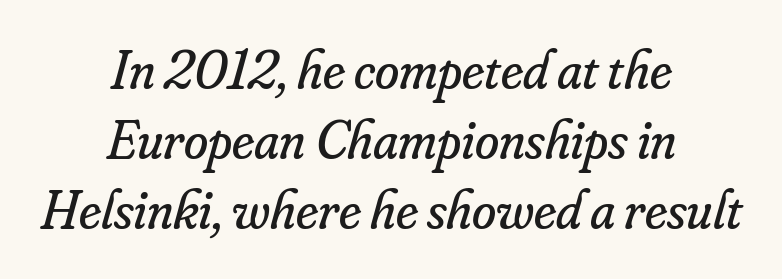
Anything drawn beneath the words? Only blank space. Nothing heavy about these letters — not bold at all. Each letter keeps its own natural width here, so spacing adapts to shape. Tracking value appears to be zero — textbook default spacing. The line-height multiplier appears to be the usual default.
